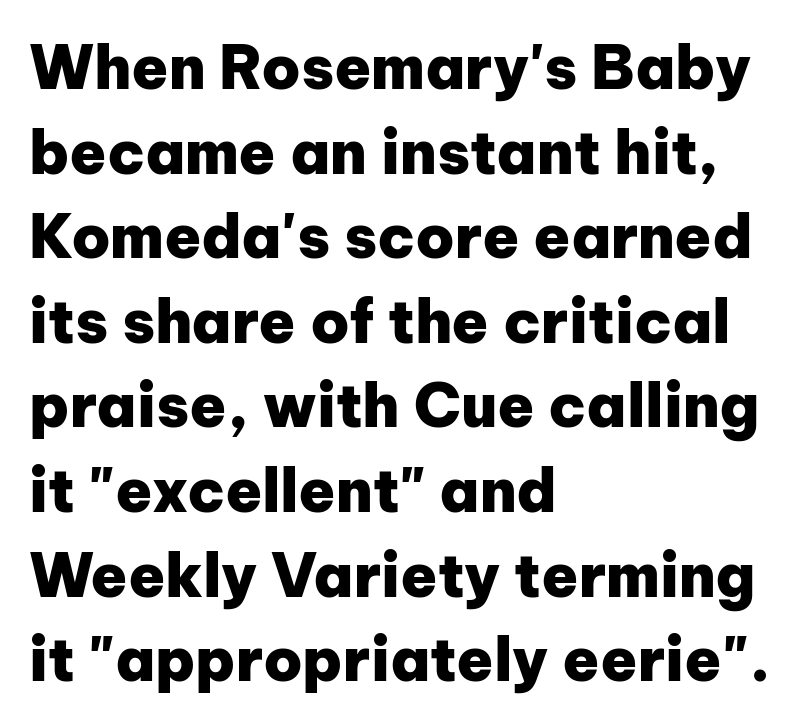
The image shows 60 px heavy sans-serif type, upright; set left-aligned, normal line spacing (1.41x), normal letter spacing, not underlined; low stroke contrast and a medium x-height.
